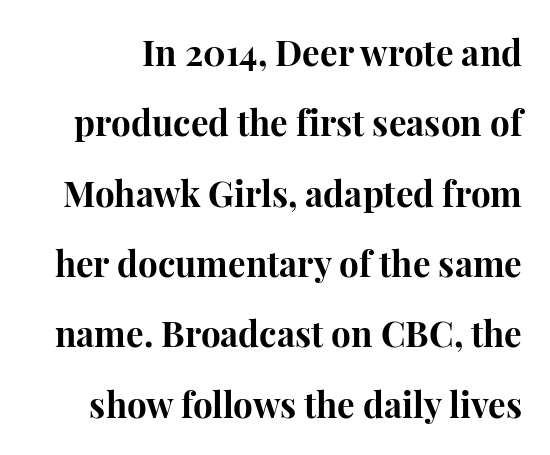
Q: Is the text bold? A: Yes.
Q: Is the text italic (slanted)? A: No, it is upright.
Q: Is the typeface a serif or a sans-serif typeface? A: Serif.
Q: Is the text underlined? A: No.
Q: Is the spacing between letters normal or unusually wide? A: Normal.
Q: Is the spacing between lines tight, normal or loose? A: Loose.
Q: Width (condensed, normal, or wide)? A: Normal.
Q: Stroke contrast? A: High.
Q: x-height? A: Medium.
Q: Monospaced? A: No.
